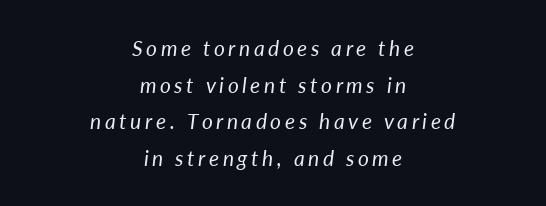
Letters rest on an invisible, unmarked baseline. The letterforms sit at book weight or below. Reading down the block, each line starts at a different indent, mirrored at its end. Tall strokes in this sample are angled rather than plumb.
